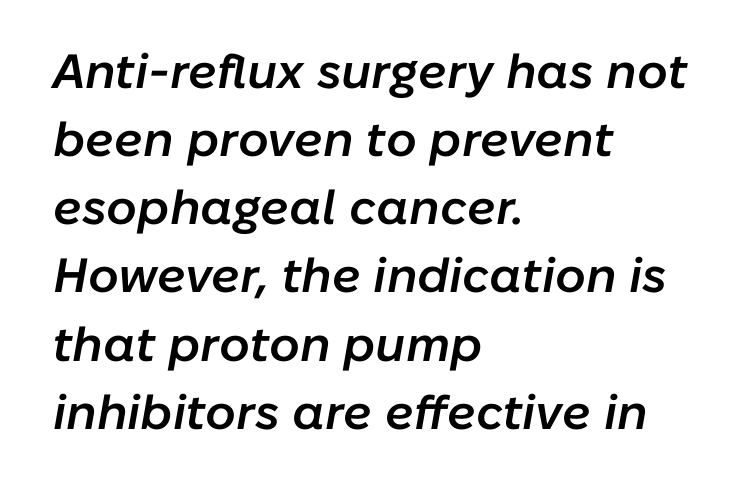
{"italic": "yes", "lean": "right", "slant_degrees": 10, "bold": "semi", "weight": "semibold", "width": "normal", "stroke_contrast": "low", "x_height": "medium", "monospaced": "no", "underline": "no", "align": "left", "line_spacing": "normal", "line_spacing_ratio": 1.42, "letter_spacing": "normal", "letter_spacing_em": 0.0, "glyph_px": 48}
